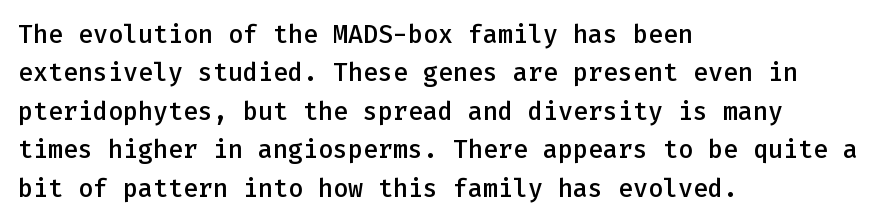
Has an underline been added? It has not. A typesetter would mark this as roman, not italic. The passage shown has conventional tracking throughout. The rows are spaced the way most documents space them. Each line starts at the same left margin while the right side varies. The font is running at a semibold setting, under full bold.
